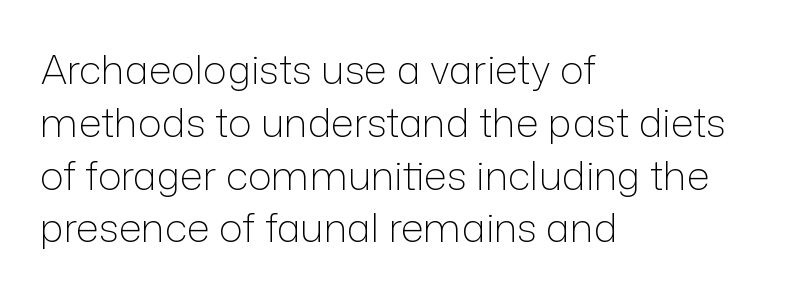
{"serif": "no", "italic": "no", "bold": "no", "weight": "light", "width": "normal", "stroke_contrast": "low", "x_height": "medium", "monospaced": "no", "underline": "no", "align": "left", "line_spacing": "normal", "line_spacing_ratio": 1.32, "letter_spacing": "normal", "letter_spacing_em": 0.0, "glyph_px": 40}
